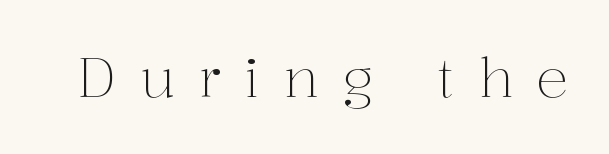
Q: Is the text bold? A: No.
Q: Is the text italic (slanted)? A: No, it is upright.
Q: Is the typeface a serif or a sans-serif typeface? A: Serif.
Q: Is the text underlined? A: No.
Q: Is the spacing between letters normal or unusually wide? A: Unusually wide.
Q: Width (condensed, normal, or wide)? A: Normal.
Q: Stroke contrast? A: Medium.
Q: x-height? A: Medium.
Q: Monospaced? A: No.
